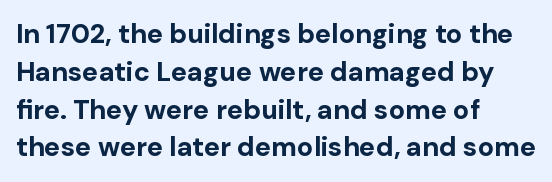
{"italic": "no", "bold": "yes", "underline": "no", "align": "left", "line_spacing": "normal", "line_spacing_ratio": 1.4, "letter_spacing": "normal", "letter_spacing_em": 0.0, "glyph_px": 27}
